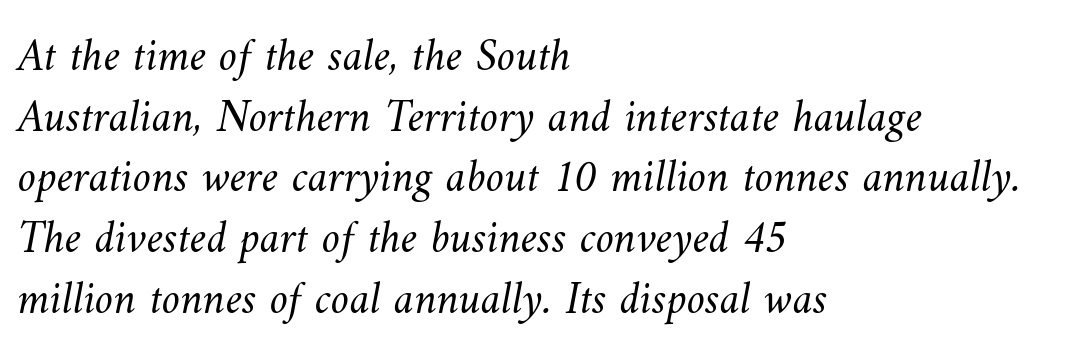
{"bold": "no", "weight": "light", "width": "normal", "stroke_contrast": "medium", "x_height": "small", "monospaced": "no", "underline": "no", "align": "left", "line_spacing": "normal", "line_spacing_ratio": 1.32, "letter_spacing": "normal", "letter_spacing_em": 0.0, "glyph_px": 46}
